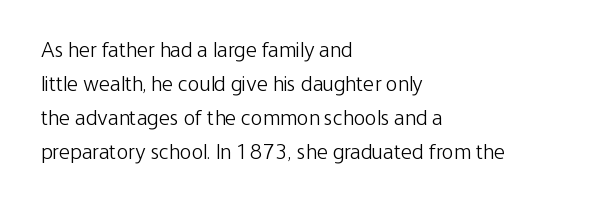
These lines stack with their left ends in a neat column. Any mark beneath the type? The region is blank. Short note: letters normally spaced. The type sits square on the baseline with zero lean.
